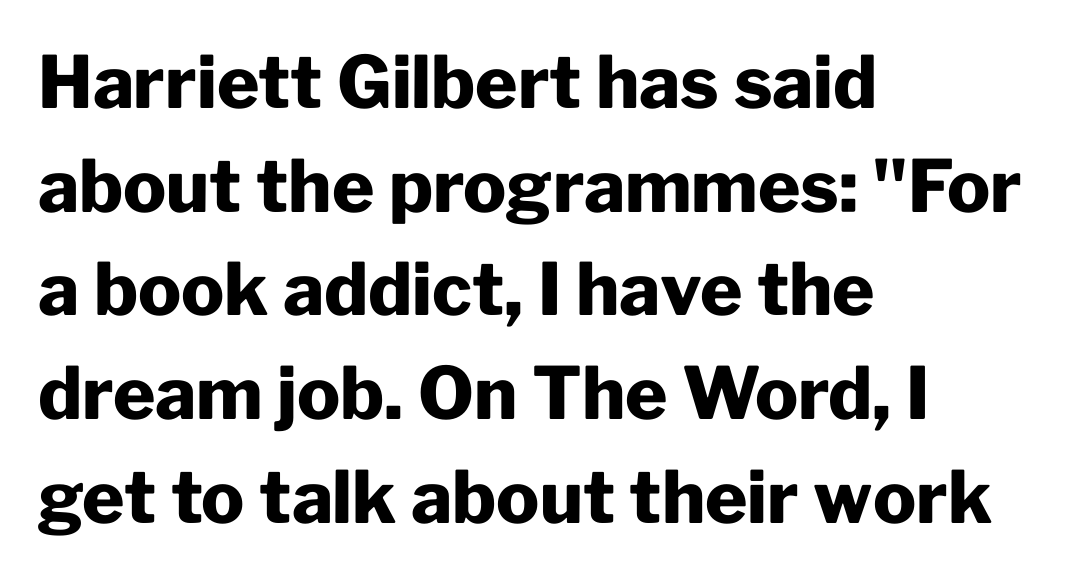
Q: Is the text bold? A: Yes.
Q: Is the text italic (slanted)? A: No, it is upright.
Q: Is the typeface a serif or a sans-serif typeface? A: Sans-serif.
Q: Is the text underlined? A: No.
Q: How is the paragraph aligned? A: Left-aligned.
Q: Is the spacing between letters normal or unusually wide? A: Normal.
Q: Is the spacing between lines tight, normal or loose? A: Normal.
Q: Width (condensed, normal, or wide)? A: Normal.
Q: Stroke contrast? A: Low.
Q: x-height? A: Medium.
Q: Monospaced? A: No.
